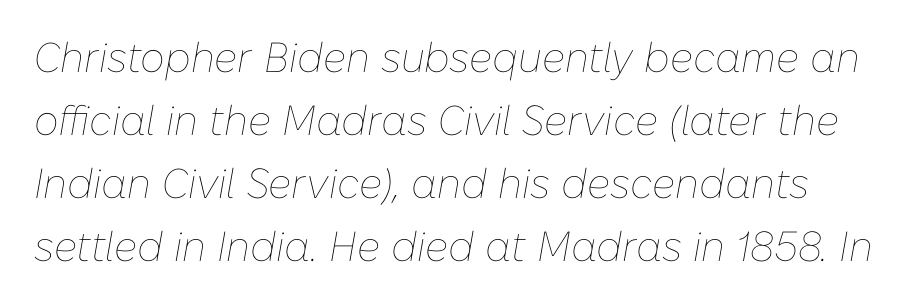
The image shows 42 px thin type, italic (leaning right); set normal line spacing (1.5x), normal letter spacing, not underlined; low stroke contrast and a medium x-height.
